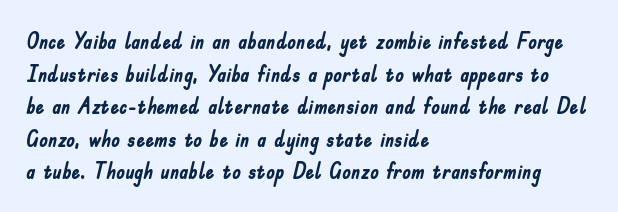
Vertical spacing — default. Beneath every word, the page is bare. Typeset ragged right — the left edge is the straight one.
